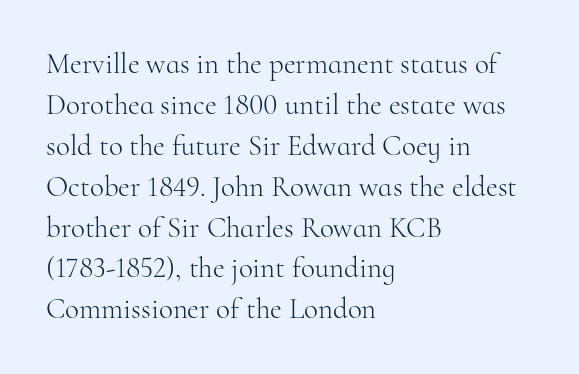
Stroke mass is kept to a normal reading level or below. This sample is left-justified, so line endings fall wherever the words run out. Italic? Not at all — the glyphs are vertical. The space between consecutive lines is moderate. This sample uses plain, unmodified letter spacing.
